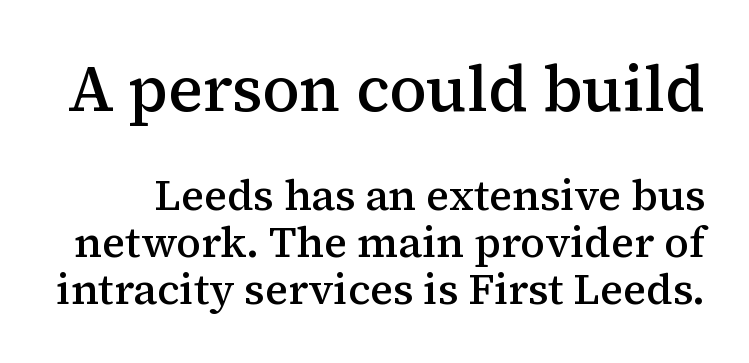
{"serif": "yes", "italic": "no", "bold": "semi", "weight": "semibold", "width": "normal", "stroke_contrast": "medium", "x_height": "medium", "monospaced": "no", "underline": "no", "line_spacing": "tight", "line_spacing_ratio": 1.09, "letter_spacing": "normal", "letter_spacing_em": 0.0, "larger_block": "first", "size_ratio": 1.49, "glyph_px": 64}
